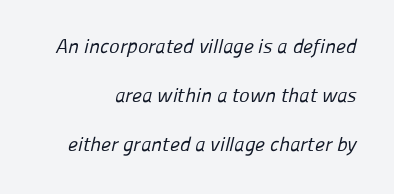
Q: Is the text bold? A: No.
Q: Is the text underlined? A: No.
Q: Is the spacing between letters normal or unusually wide? A: Normal.
Q: Is the spacing between lines tight, normal or loose? A: Loose.
